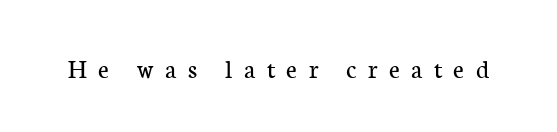
{"italic": "no", "bold": "no", "underline": "no", "letter_spacing": "wide", "letter_spacing_em": 0.42, "glyph_px": 27}
